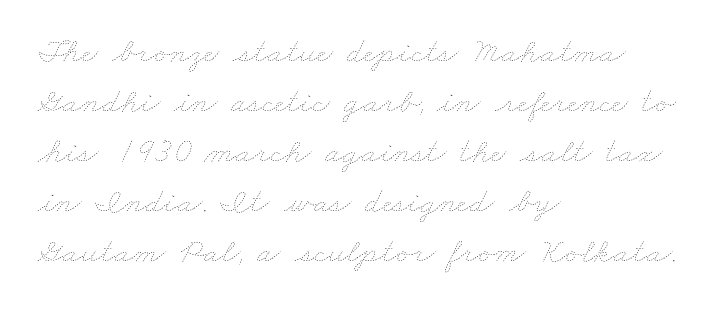
A classic flush-left, rag-right setting is used for this passage. The letters advance in unequal steps, a hallmark of proportional type. These lines sit exactly where default settings would place them. No chunkiness to these letters — they're not bold. What stands out about the letter spacing? Nothing — it is the standard amount. The string is rendered with underlining switched off.
